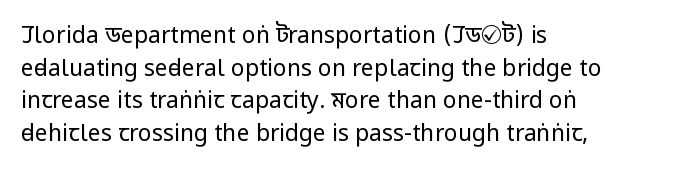
{"italic": "no", "bold": "no", "underline": "no", "align": "left", "line_spacing": "normal", "line_spacing_ratio": 1.42, "letter_spacing": "normal", "letter_spacing_em": 0.0, "glyph_px": 23}
